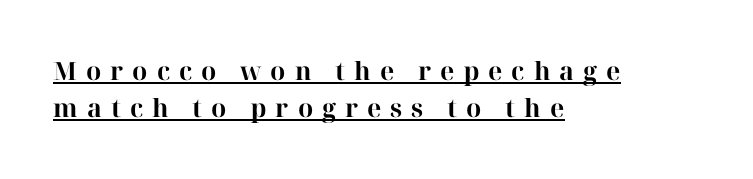
The image shows 25 px bold type, upright; set left-aligned, normal line spacing (1.5x), unusually wide letter spacing (+0.36 em), underlined.
